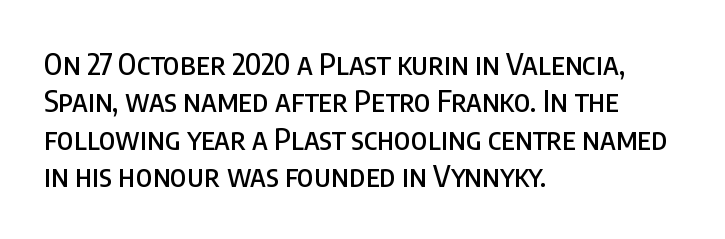
{"serif": "no", "italic": "no", "width": "condensed", "stroke_contrast": "low", "x_height": "large", "monospaced": "no", "underline": "no", "align": "left", "line_spacing": "normal", "line_spacing_ratio": 1.25, "letter_spacing": "normal", "letter_spacing_em": 0.0, "glyph_px": 30}
